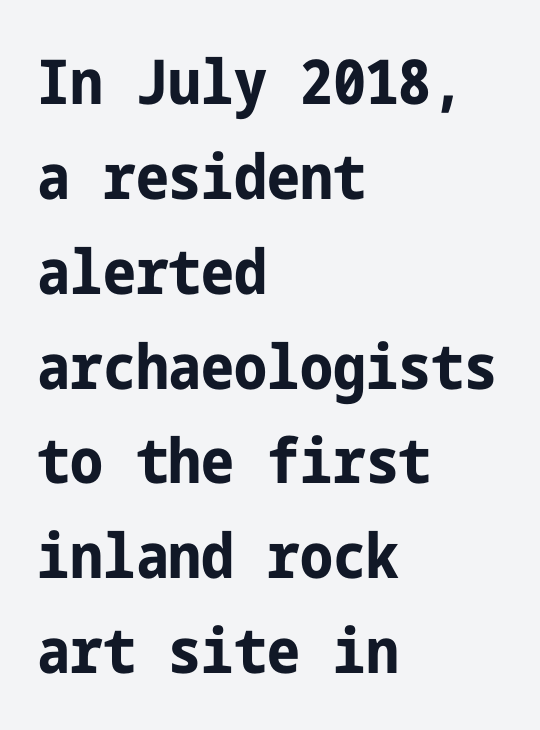
The passage shown is emphatically bold. The area under the type is left untouched. This sample uses an upright cut, with every glyph sitting square on the baseline. In CSS terms this would be text-align: left. Evenly set lines give the paragraph a standard silhouette.
